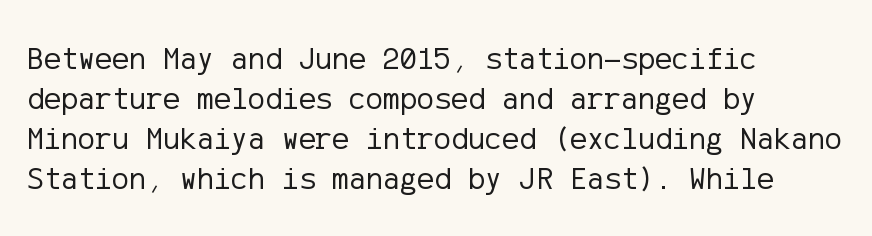
Descenders are the only things crossing below the line. Honestly, the letter spacing is just normal — you wouldn't notice it. Upright lettering throughout. The block of text has a typical density, with ordinary space between rows.
